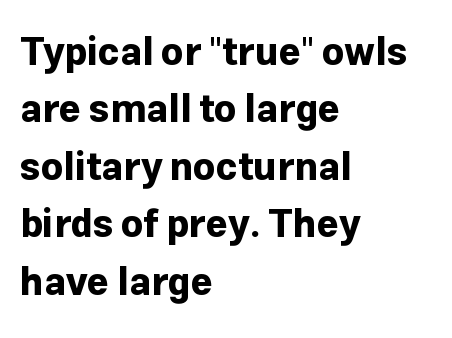
{"serif": "no", "italic": "no", "bold": "yes", "weight": "bold", "width": "normal", "stroke_contrast": "low", "x_height": "medium", "monospaced": "no", "underline": "no", "align": "left", "line_spacing": "normal", "line_spacing_ratio": 1.51, "letter_spacing": "normal", "letter_spacing_em": 0.0, "glyph_px": 38}
